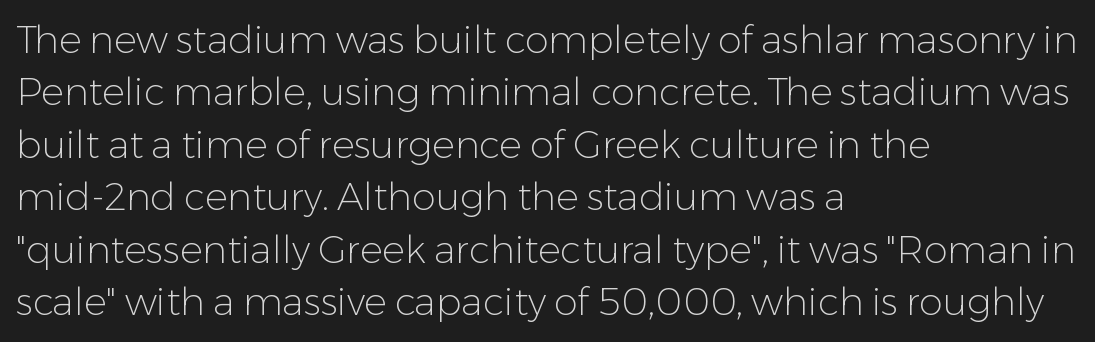
Does the copy run flush right? No — it runs flush left. The type sits square on the baseline with zero lean. Letter spacing: default. Just letters on the line, the space beneath them empty.
